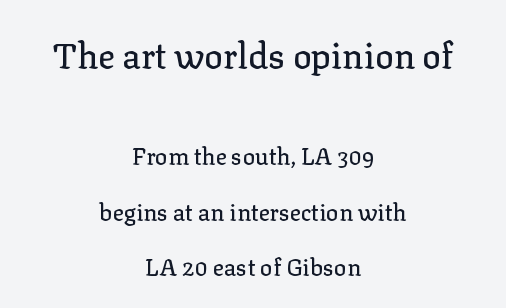
{"serif": "yes", "italic": "no", "width": "normal", "stroke_contrast": "low", "x_height": "medium", "monospaced": "no", "underline": "no", "align": "center", "line_spacing": "loose", "line_spacing_ratio": 2.41, "letter_spacing": "normal", "letter_spacing_em": 0.0, "larger_block": "first", "size_ratio": 1.52, "glyph_px": 35}
